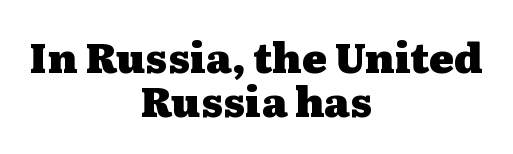
Q: Is the text bold? A: Yes.
Q: Is the text italic (slanted)? A: No, it is upright.
Q: Is the typeface a serif or a sans-serif typeface? A: Serif.
Q: Is the text underlined? A: No.
Q: How is the paragraph aligned? A: Centered.
Q: Is the spacing between letters normal or unusually wide? A: Normal.
Q: Is the spacing between lines tight, normal or loose? A: Tight.
Q: Width (condensed, normal, or wide)? A: Wide.
Q: Stroke contrast? A: Medium.
Q: x-height? A: Medium.
Q: Monospaced? A: No.
